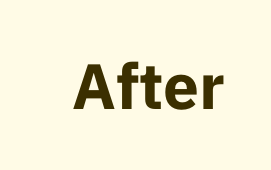
The image shows 64 px bold sans-serif type, upright; set normal letter spacing, not underlined; low stroke contrast and a medium x-height.
